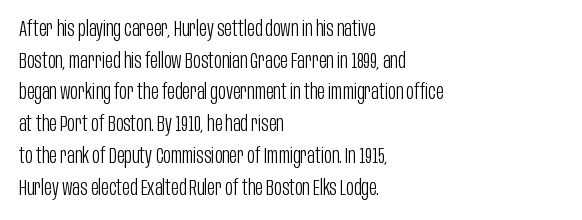
Style check: upright. Leftover space on each line is placed entirely after the last word. The rows are spaced the way most documents space them. The font is comparable to plain body text, perhaps lighter. Honestly, there is no underline to notice here at all. Nobody touched the tracking dial on this one.
